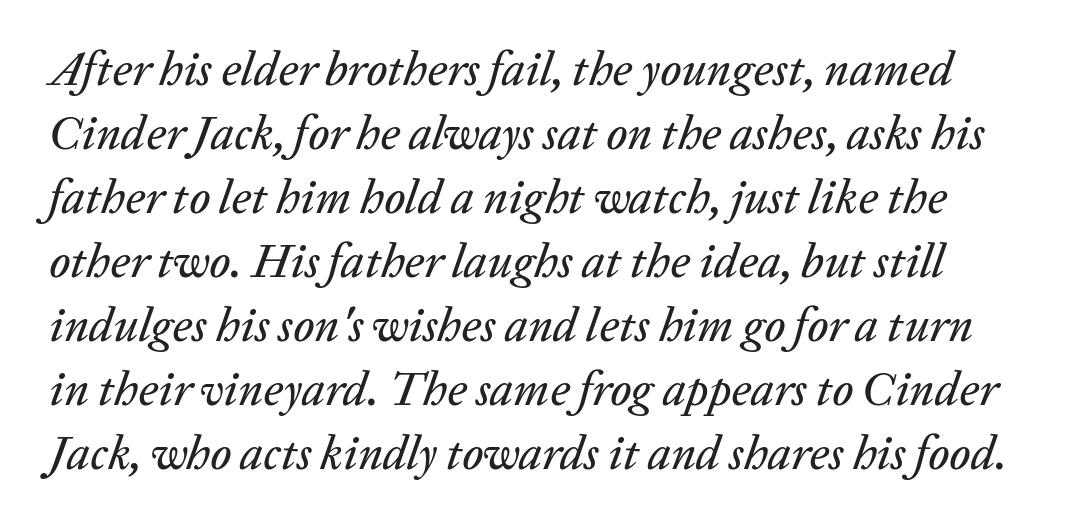
The image shows 47 px text type, italic (leaning right); set normal line spacing (1.36x), normal letter spacing, not underlined; low stroke contrast and a medium x-height.
